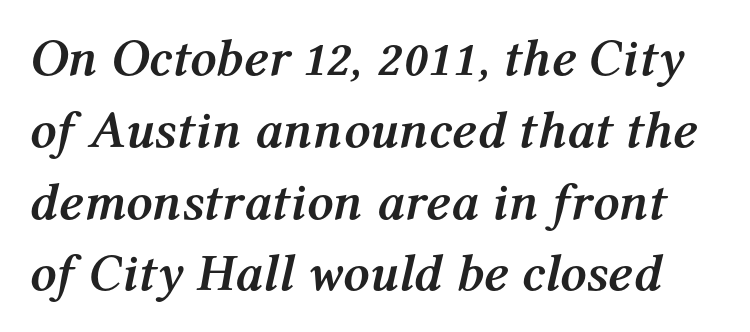
Posture: slanted. The space directly below the letters is spotless. Each word holds together tightly as a unit, with standard inter-letter gaps. These words are printed bold, with thick strokes throughout.
